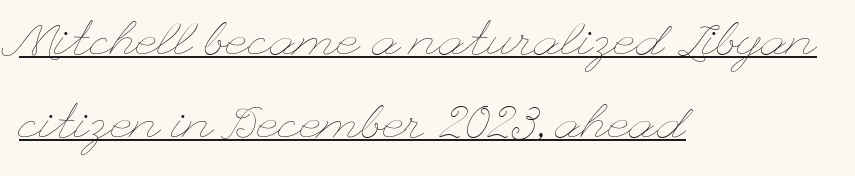
The image shows 48 px thin, wide type; set left-aligned, line spacing 1.73x, normal letter spacing, underlined; low stroke contrast and a small x-height.
